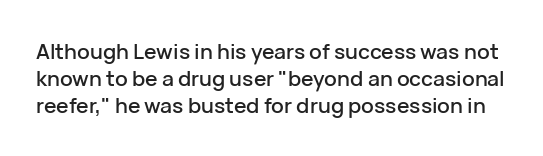
Lines of text with bare space underneath. These lines were composed using upright roman letters. Look at the tracking — it's just the regular setting, nothing added. Each new line begins a customary step beneath the previous one.
